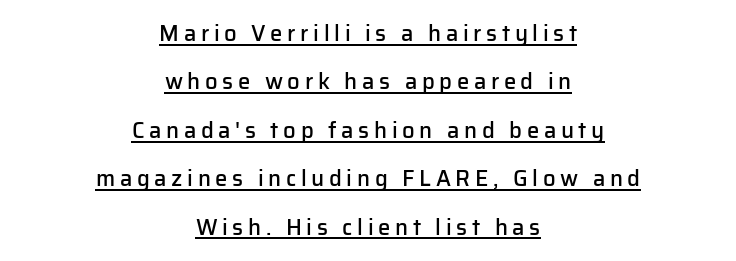
Q: Is the text bold? A: Semi-bold.
Q: Is the text italic (slanted)? A: No, it is upright.
Q: Is the text underlined? A: Yes.
Q: How is the paragraph aligned? A: Centered.
Q: Is the spacing between letters normal or unusually wide? A: Unusually wide.
Q: Is the spacing between lines tight, normal or loose? A: Loose.
